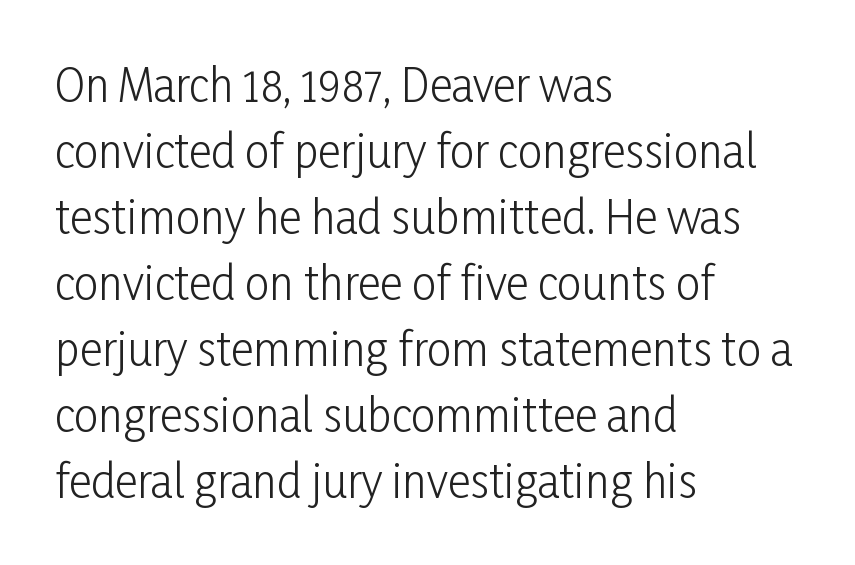
The image shows 44 px light, condensed sans-serif type, upright; set left-aligned, normal line spacing (1.5x), normal letter spacing, not underlined; low stroke contrast and a medium x-height.
